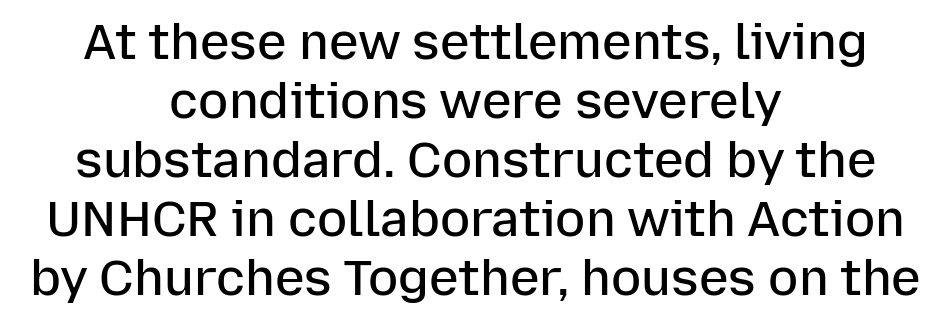
{"serif": "no", "italic": "no", "bold": "semi", "weight": "semibold", "width": "normal", "stroke_contrast": "low", "x_height": "medium", "monospaced": "no", "underline": "no", "align": "center", "line_spacing_ratio": 1.18, "letter_spacing": "normal", "letter_spacing_em": 0.0, "glyph_px": 50}
